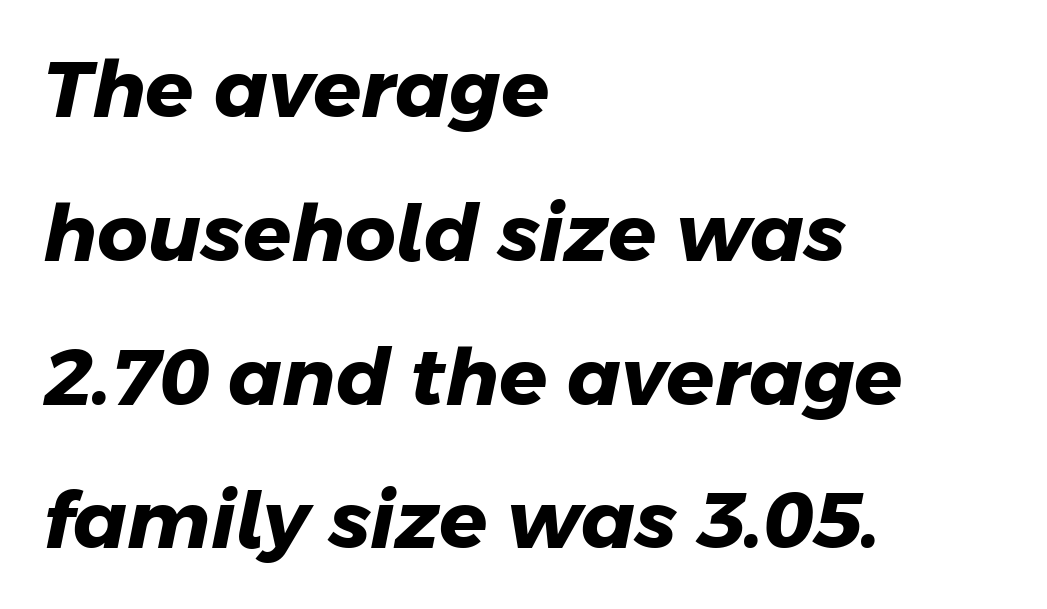
Serifs: no, the terminals of the letterforms are clean. Characters follow at the spacing the type designer built in. Each letter keeps its own natural width here, so spacing adapts to shape. These lines carry a lot of weight — the face is fully bold. The setting favours the left margin, as ordinary paragraphs usually do. Beneath every word, the page is bare.
